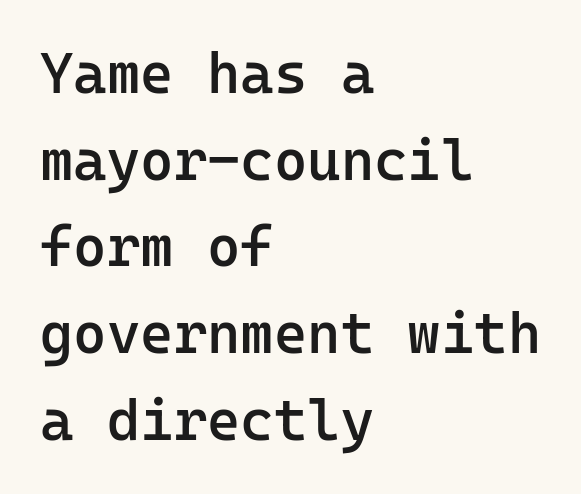
The image shows 57 px semibold sans-serif type, upright, monospaced; set left-aligned, normal line spacing (1.52x), normal letter spacing, not underlined; low stroke contrast and a medium x-height.
